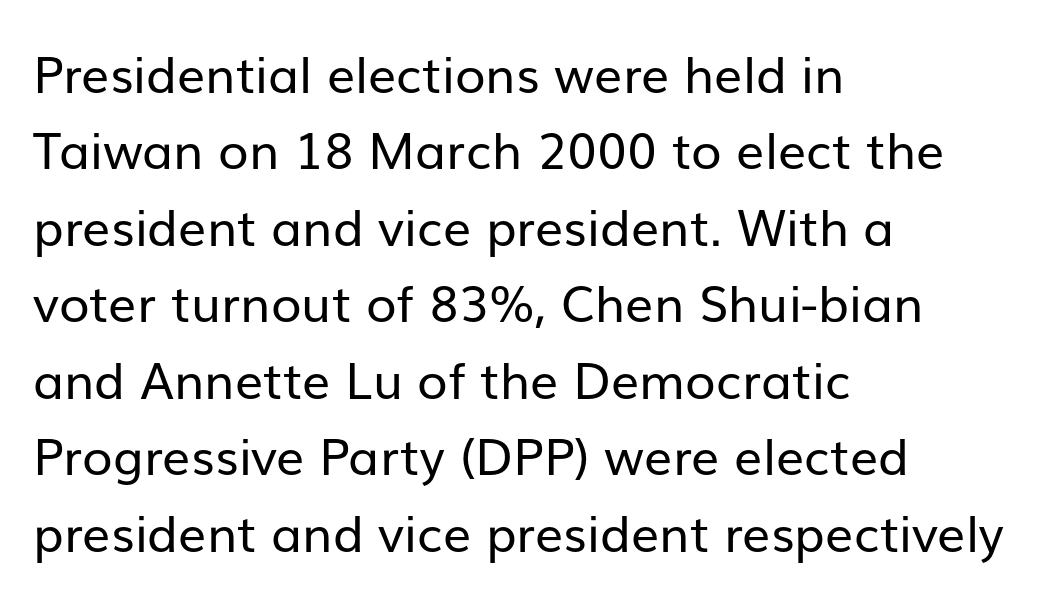
{"serif": "no", "italic": "no", "bold": "no", "weight": "regular", "width": "normal", "stroke_contrast": "low", "x_height": "medium", "monospaced": "no", "underline": "no", "align": "left", "line_spacing": "normal", "line_spacing_ratio": 1.53, "letter_spacing": "normal", "letter_spacing_em": 0.0, "glyph_px": 50}
